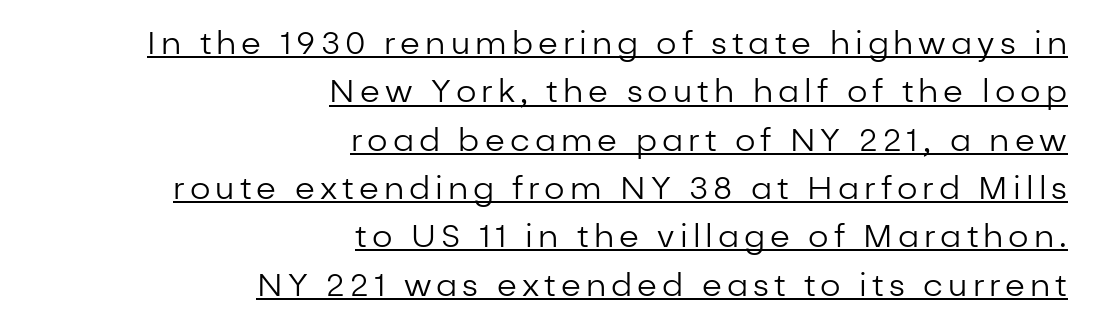
{"serif": "no", "italic": "no", "bold": "no", "weight": "regular", "width": "normal", "stroke_contrast": "low", "x_height": "medium", "monospaced": "no", "underline": "yes", "align": "right", "line_spacing": "normal", "line_spacing_ratio": 1.51, "glyph_px": 32}
